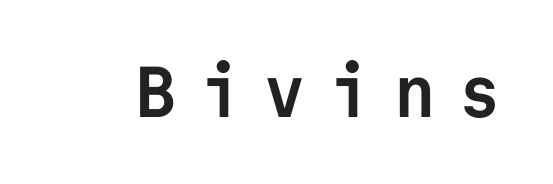
Q: Is the text bold? A: Yes.
Q: Is the text italic (slanted)? A: No, it is upright.
Q: Is the typeface a serif or a sans-serif typeface? A: Sans-serif.
Q: Is the text underlined? A: No.
Q: Is the spacing between letters normal or unusually wide? A: Unusually wide.
Q: Width (condensed, normal, or wide)? A: Normal.
Q: Stroke contrast? A: Low.
Q: x-height? A: Medium.
Q: Monospaced? A: Yes.
